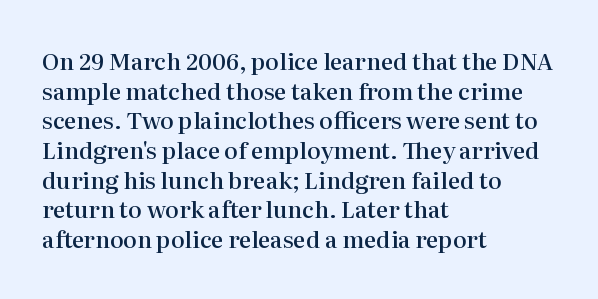
Stroke thickness is moderately raised; the sample reads as semibold. Vertical strokes here are truly vertical. The area under the type is left untouched. Summary of vertical rhythm: regular, with standard interline spacing.
